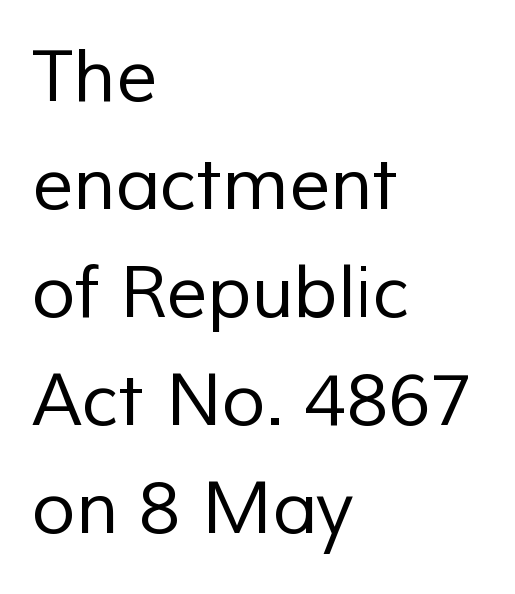
The weight would be labelled regular, book, light, or lighter still. Notice how the passage keeps a crisp vertical edge on the left only. In terms of leading, this rendering sits right in the middle. The passage shown is typed in a proportional face where columns would drift. Nothing sits at the stroke ends, so this counts as sans-serif. Does extra space separate the letters? No, they use regular spacing.
